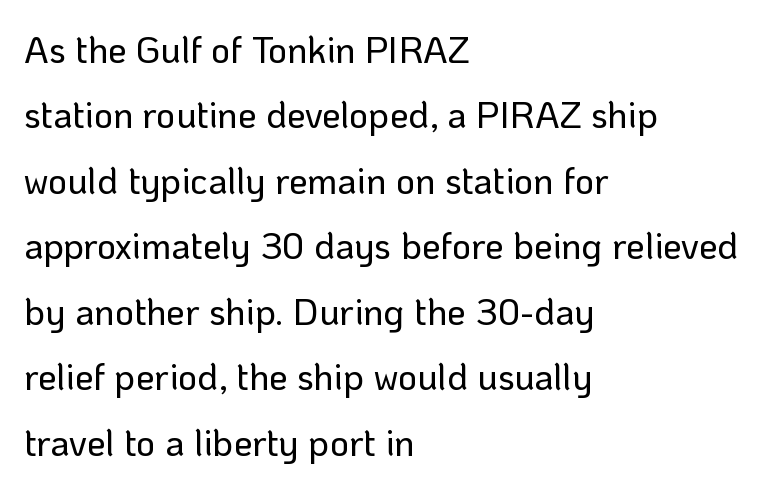
{"serif": "no", "italic": "no", "width": "normal", "stroke_contrast": "low", "x_height": "medium", "monospaced": "no", "underline": "no", "align": "left", "line_spacing_ratio": 1.77, "letter_spacing": "normal", "letter_spacing_em": 0.0, "glyph_px": 37}
